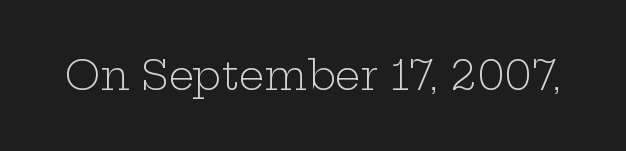
The image shows 40 px light, wide serif type, upright; set normal letter spacing, not underlined; low stroke contrast and a medium x-height.
